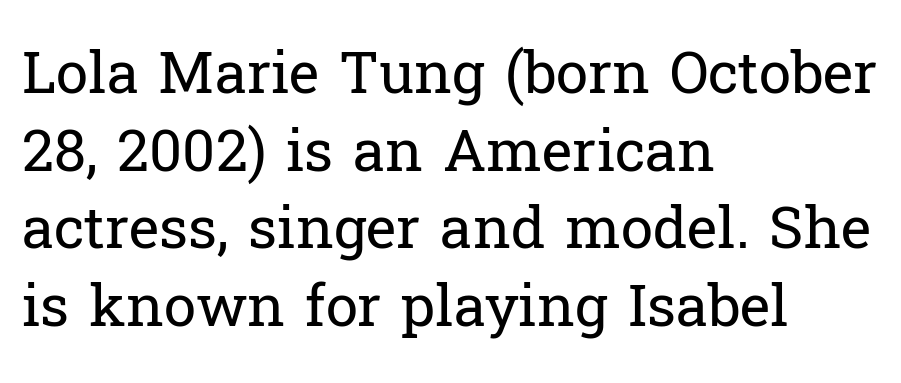
{"serif": "yes", "italic": "no", "bold": "no", "weight": "regular", "width": "normal", "stroke_contrast": "low", "x_height": "medium", "monospaced": "no", "underline": "no", "align": "left", "line_spacing": "normal", "line_spacing_ratio": 1.34, "letter_spacing": "normal", "letter_spacing_em": 0.0, "glyph_px": 58}
